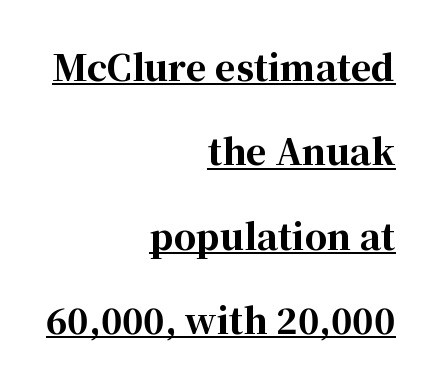
Q: Is the text bold? A: Yes.
Q: Is the text italic (slanted)? A: No, it is upright.
Q: Is the typeface a serif or a sans-serif typeface? A: Serif.
Q: Is the text underlined? A: Yes.
Q: How is the paragraph aligned? A: Right-aligned.
Q: Is the spacing between letters normal or unusually wide? A: Normal.
Q: Is the spacing between lines tight, normal or loose? A: Loose.
Q: Width (condensed, normal, or wide)? A: Normal.
Q: Stroke contrast? A: High.
Q: x-height? A: Medium.
Q: Monospaced? A: No.
